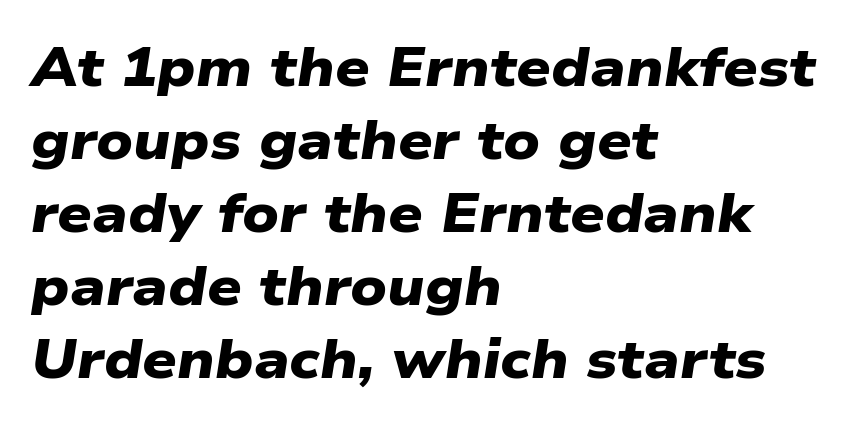
Each row of text sits above clean, open space. The passage shown is typeset with a sans-serif family. Look at the stroke-to-counter ratio: heavy, a bold. Do the characters align in a grid? No, the font is proportional. Casual observation: everything's shoved over to the left. Compared with typical paragraphs, the rows here are spaced about the same.
